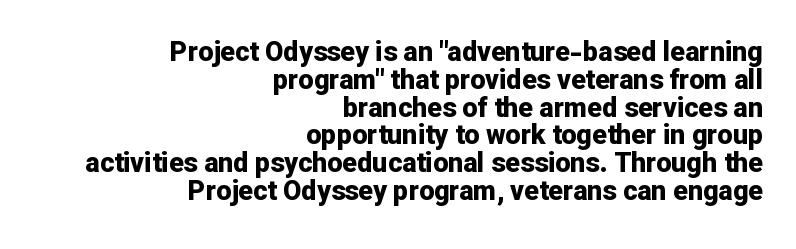
{"italic": "no", "bold": "yes", "underline": "no", "align": "right", "line_spacing": "tight", "line_spacing_ratio": 1.03, "letter_spacing": "normal", "letter_spacing_em": 0.0, "glyph_px": 27}
